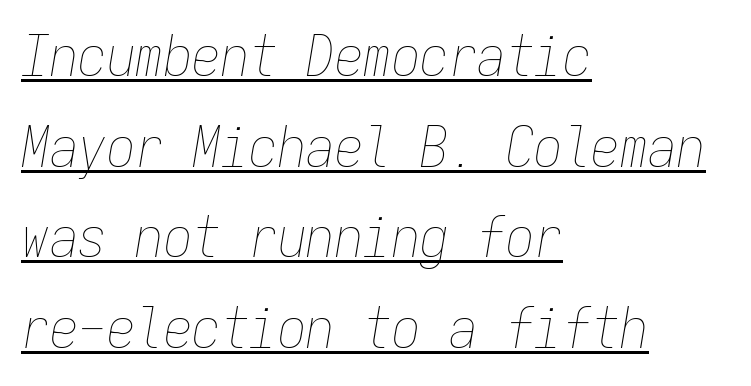
{"italic": "yes", "lean": "right", "slant_degrees": 9, "bold": "no", "weight": "thin", "width": "condensed", "stroke_contrast": "low", "x_height": "medium", "monospaced": "yes", "underline": "yes", "align": "left", "line_spacing": "normal", "line_spacing_ratio": 1.59, "letter_spacing": "normal", "letter_spacing_em": 0.0, "glyph_px": 57}
